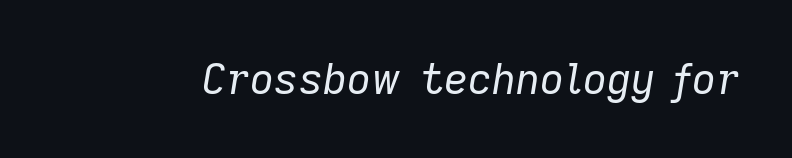
Is this a heavy cut? Hardly; it is regular or lighter. Compared with typical body copy, the letter spacing here is the same. Varying glyph widths throughout — classic text-font behaviour. The gap between lines stays unmarked. Posture: slanted.
